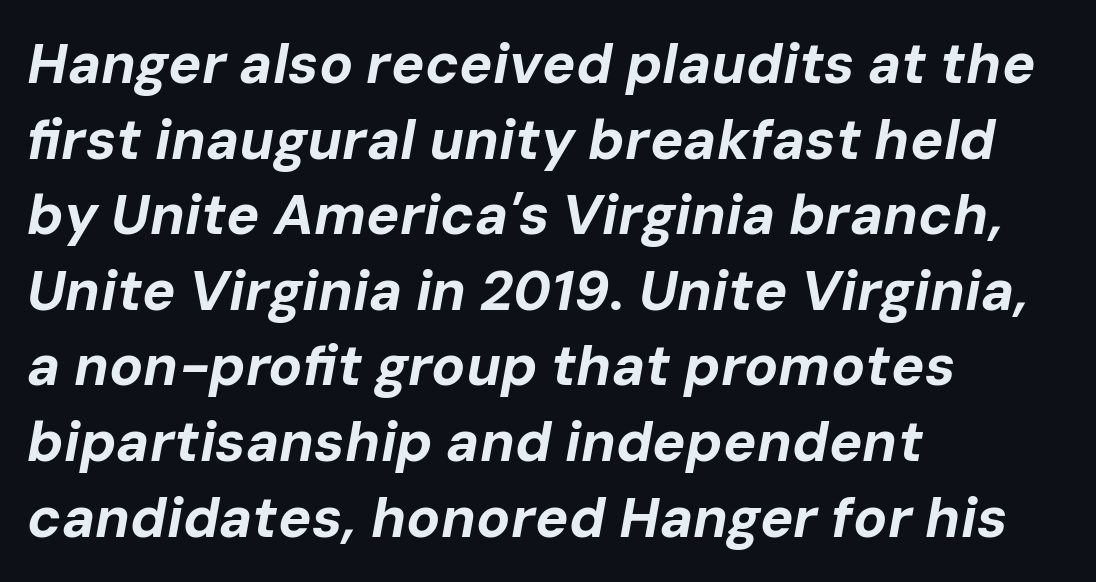
The letters sit at their default tracking, neither squeezed nor spread. Letters rest on an invisible, unmarked baseline. Heavy, bold letterforms. The ragged edge is on the right, which tells us the setting is flush left. Observe the lean: these are italic letterforms.
